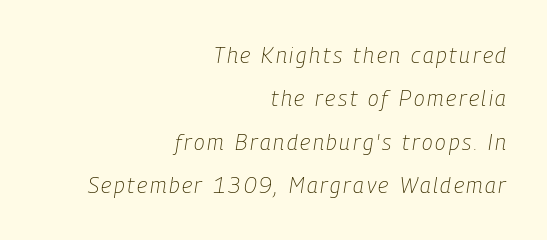
The setting favours the right margin, as signatures and pull-quotes sometimes do. The rendering uses a large line-height, opening up the rows. Counters stay open thanks to moderate or lighter strokes. Any mark beneath the type? The region is blank. An italicized treatment has been applied to the whole sample.
